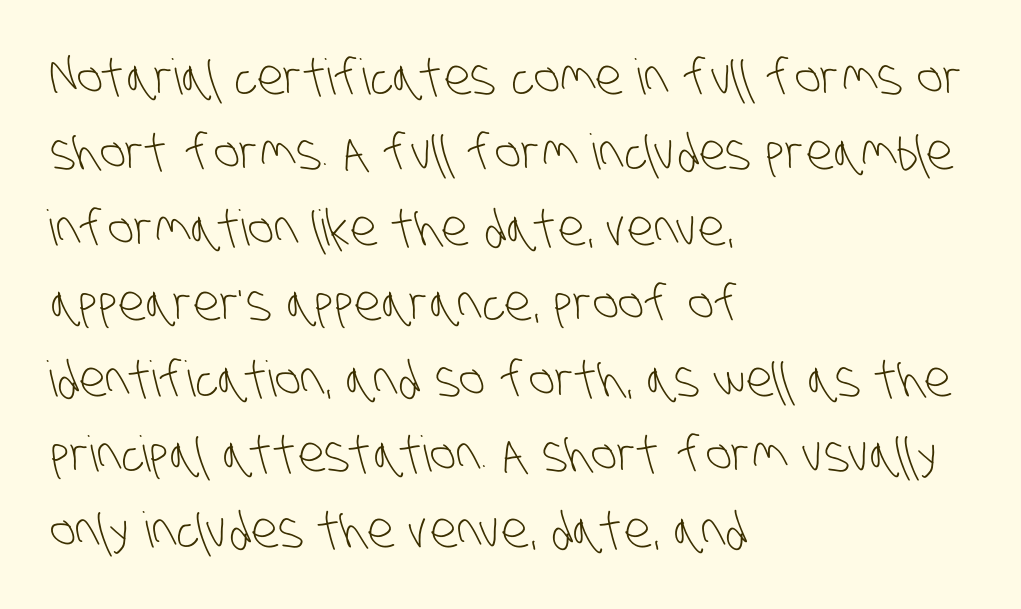
{"serif": "no", "bold": "no", "weight": "light", "width": "condensed", "stroke_contrast": "low", "x_height": "large", "monospaced": "no", "underline": "no", "align": "left", "line_spacing": "normal", "line_spacing_ratio": 1.54, "letter_spacing": "normal", "letter_spacing_em": 0.0, "glyph_px": 49}
